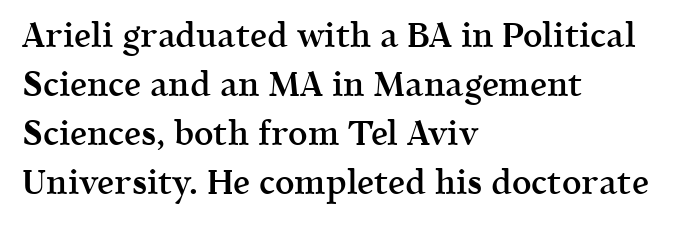
The image shows 34 px semibold serif type, upright; set left-aligned, normal line spacing (1.44x), normal letter spacing, not underlined; a medium x-height.
